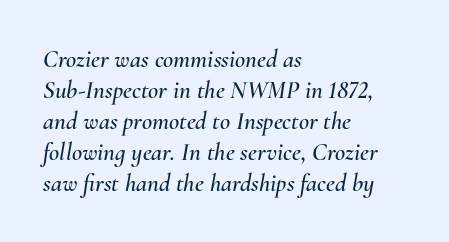
The image shows 25 px text type, italic (leaning right); set left-aligned, line spacing 1.24x, normal letter spacing, not underlined.
